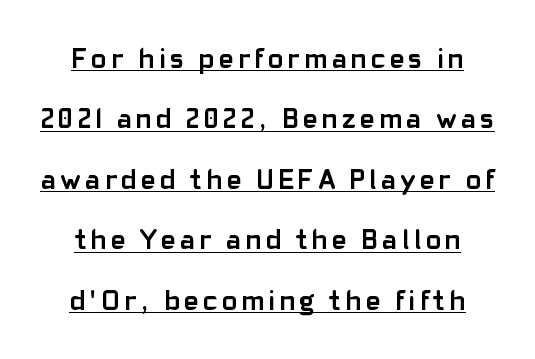
{"serif": "no", "italic": "no", "bold": "yes", "weight": "semibold", "width": "normal", "stroke_contrast": "low", "x_height": "medium", "monospaced": "no", "underline": "yes", "line_spacing": "loose", "line_spacing_ratio": 2.16, "glyph_px": 28}
